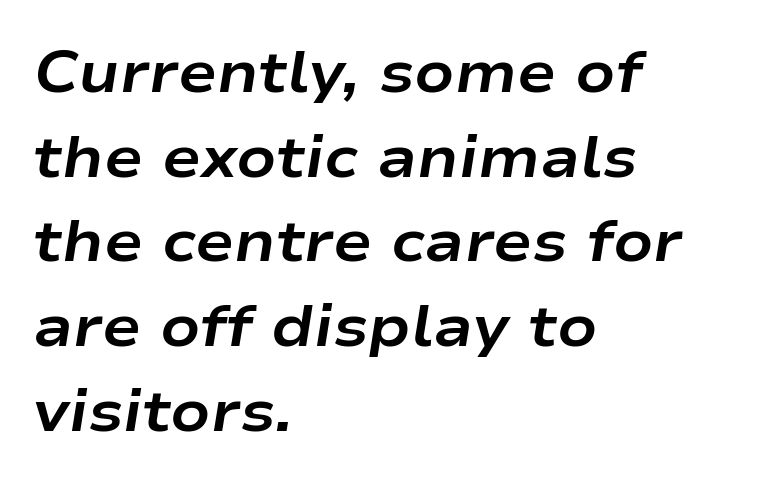
The image shows 58 px bold, wide type, italic (leaning right); set left-aligned, normal line spacing (1.46x), normal letter spacing, not underlined; low stroke contrast and a medium x-height.
